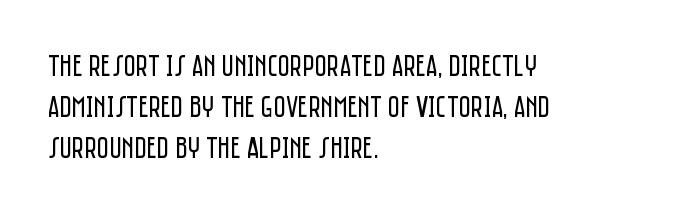
The image shows 30 px regular-weight, condensed sans-serif type, upright; set left-aligned, normal line spacing (1.37x), normal letter spacing, not underlined; low stroke contrast and a large x-height.
